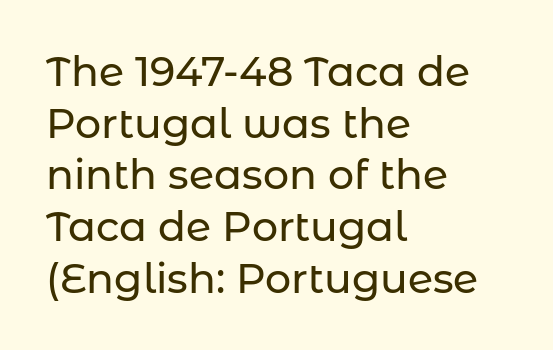
Q: Is the text italic (slanted)? A: No, it is upright.
Q: Is the typeface a serif or a sans-serif typeface? A: Sans-serif.
Q: Is the text underlined? A: No.
Q: How is the paragraph aligned? A: Left-aligned.
Q: Is the spacing between letters normal or unusually wide? A: Normal.
Q: Is the spacing between lines tight, normal or loose? A: Normal.
Q: Width (condensed, normal, or wide)? A: Normal.
Q: Stroke contrast? A: Low.
Q: x-height? A: Medium.
Q: Monospaced? A: No.
